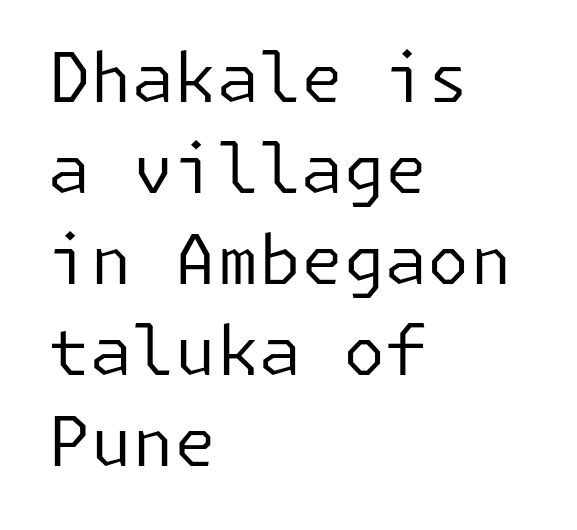
Glance below the letters and you will spot only blank space. Teacher's note: observe the even left margin — that is flush-left alignment. This rendering employs a face without finishing strokes, i.e., a sans-serif. Posture: vertical. The rendering uses a moderate line-height, typical for paragraphs. Inter-character spacing is left at the font's built-in metrics.
